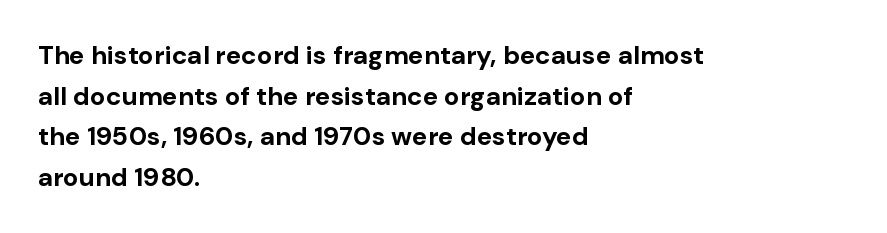
The image shows 26 px bold type, upright; set left-aligned, normal line spacing (1.56x), normal letter spacing, not underlined.
